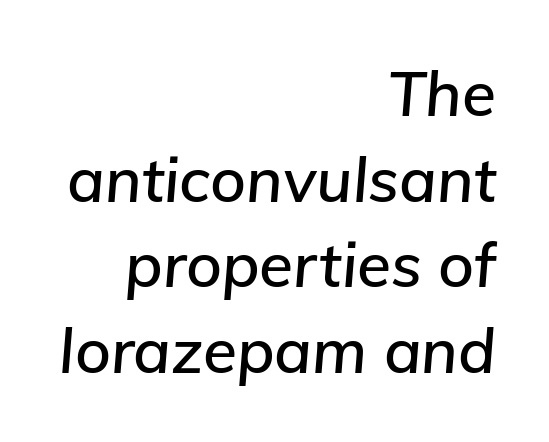
{"italic": "yes", "lean": "right", "slant_degrees": 5, "width": "normal", "stroke_contrast": "low", "x_height": "medium", "monospaced": "no", "underline": "no", "align": "right", "line_spacing": "normal", "line_spacing_ratio": 1.38, "letter_spacing": "normal", "letter_spacing_em": 0.0, "glyph_px": 62}
